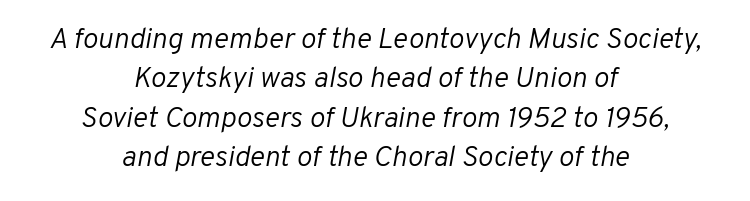
The rendering keeps characters at their native spacing. Lines of text with bare space underneath. These lines sit exactly where default settings would place them. On a weight scale, this lands at 450 or below. A typesetter would call this proportional, since set widths differ per character. Quick note: italic.
